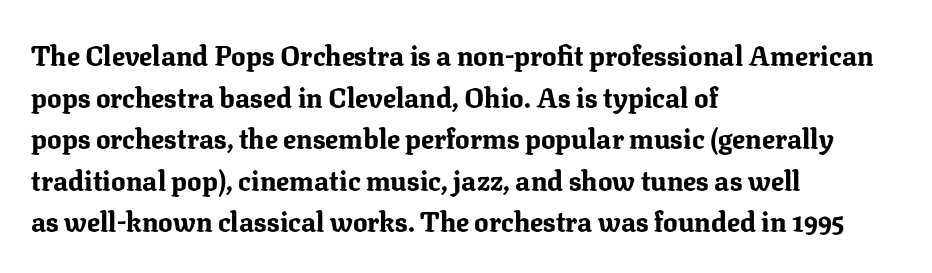
{"italic": "no", "bold": "yes", "underline": "no", "align": "left", "line_spacing": "normal", "line_spacing_ratio": 1.54, "letter_spacing": "normal", "letter_spacing_em": 0.0, "glyph_px": 27}
